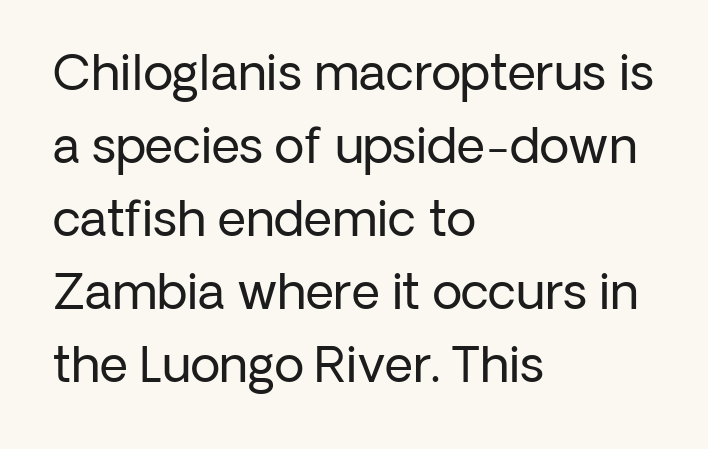
{"serif": "no", "italic": "no", "bold": "no", "weight": "regular", "width": "normal", "stroke_contrast": "low", "x_height": "medium", "monospaced": "no", "underline": "no", "align": "left", "line_spacing": "normal", "line_spacing_ratio": 1.49, "letter_spacing": "normal", "letter_spacing_em": 0.0, "glyph_px": 49}
